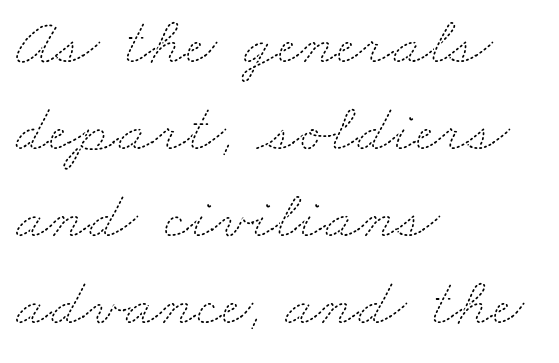
The image shows 68 px thin, wide type; set left-aligned, normal line spacing (1.28x), normal letter spacing, not underlined; medium stroke contrast and a small x-height.
